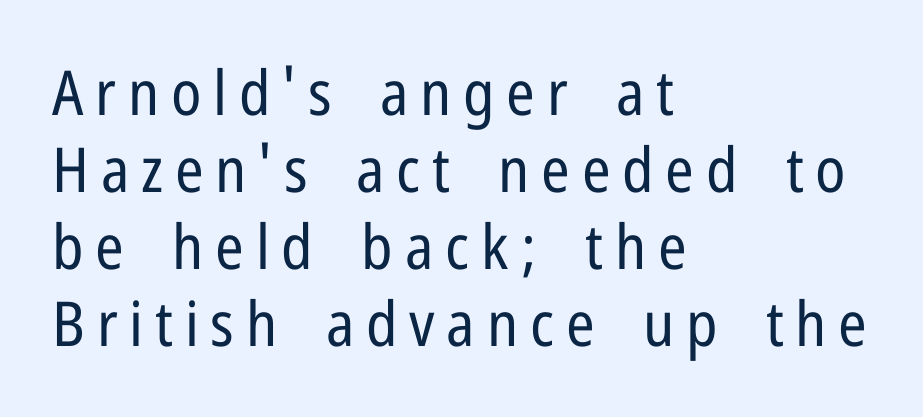
{"serif": "no", "italic": "no", "bold": "no", "weight": "regular", "width": "condensed", "stroke_contrast": "low", "x_height": "medium", "monospaced": "no", "underline": "no", "align": "left", "line_spacing_ratio": 1.24, "glyph_px": 62}
